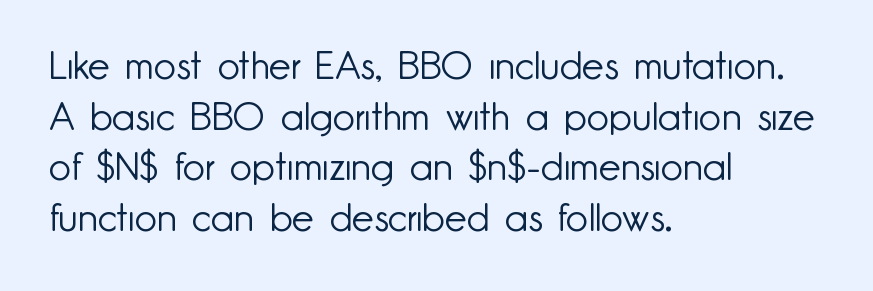
The image shows 39 px light sans-serif type, upright; set left-aligned, normal line spacing (1.3x), normal letter spacing, not underlined; low stroke contrast and a small x-height.
